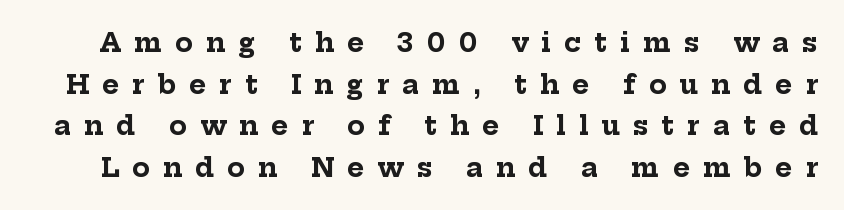
{"italic": "no", "bold": "yes", "underline": "no", "line_spacing": "normal", "line_spacing_ratio": 1.6, "letter_spacing": "wide", "letter_spacing_em": 0.5, "glyph_px": 26}
